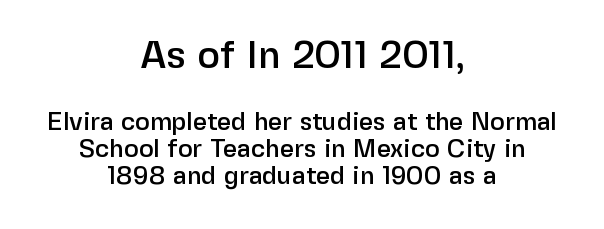
Q: Is the text italic (slanted)? A: No, it is upright.
Q: Is the typeface a serif or a sans-serif typeface? A: Sans-serif.
Q: Is the text underlined? A: No.
Q: How is the paragraph aligned? A: Centered.
Q: Is the spacing between letters normal or unusually wide? A: Normal.
Q: Is the spacing between lines tight, normal or loose? A: Tight.
Q: Which block of text is set in a larger size, the first (top) or the second (bottom)? A: The first (top) one.
Q: Width (condensed, normal, or wide)? A: Normal.
Q: Stroke contrast? A: Low.
Q: x-height? A: Medium.
Q: Monospaced? A: No.
